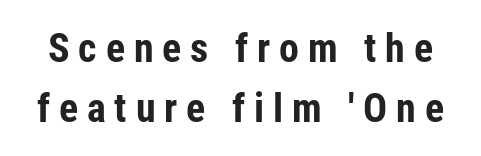
Q: Is the text bold? A: Yes.
Q: Is the text italic (slanted)? A: No, it is upright.
Q: Is the typeface a serif or a sans-serif typeface? A: Sans-serif.
Q: Is the text underlined? A: No.
Q: Is the spacing between letters normal or unusually wide? A: Unusually wide.
Q: Is the spacing between lines tight, normal or loose? A: Normal.
Q: Width (condensed, normal, or wide)? A: Condensed.
Q: Stroke contrast? A: Low.
Q: x-height? A: Medium.
Q: Monospaced? A: No.
